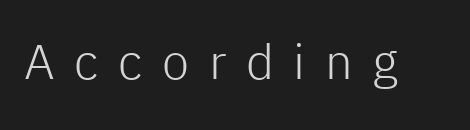
Q: Is the text bold? A: No.
Q: Is the text italic (slanted)? A: No, it is upright.
Q: Is the typeface a serif or a sans-serif typeface? A: Sans-serif.
Q: Is the text underlined? A: No.
Q: Is the spacing between letters normal or unusually wide? A: Unusually wide.
Q: Width (condensed, normal, or wide)? A: Normal.
Q: Stroke contrast? A: Low.
Q: x-height? A: Medium.
Q: Monospaced? A: No.
